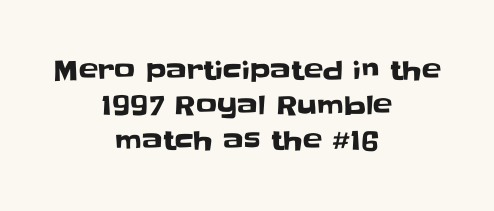
The image shows 26 px text type, upright; set centered, normal line spacing (1.34x), normal letter spacing, not underlined.
